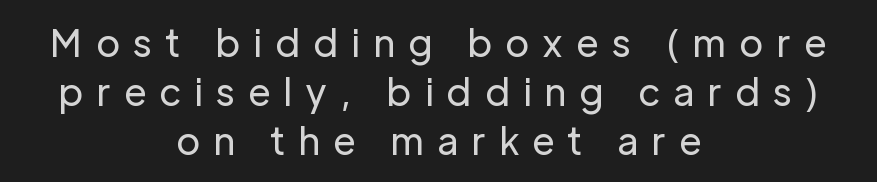
{"serif": "no", "italic": "no", "bold": "no", "weight": "regular", "width": "normal", "stroke_contrast": "low", "x_height": "medium", "monospaced": "no", "underline": "no", "align": "center", "line_spacing": "normal", "line_spacing_ratio": 1.33, "letter_spacing": "wide", "letter_spacing_em": 0.35, "glyph_px": 37}
